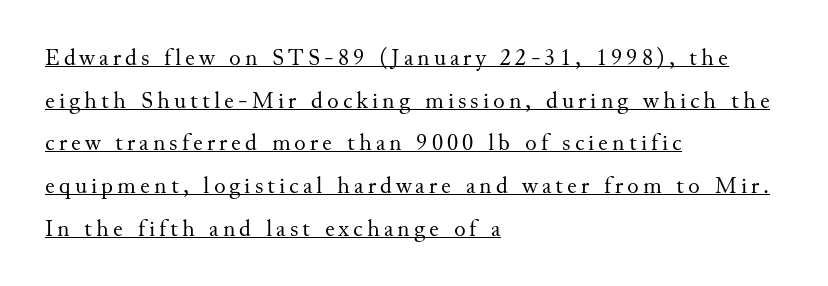
{"italic": "no", "bold": "no", "underline": "yes", "align": "left", "line_spacing_ratio": 1.78, "glyph_px": 24}
